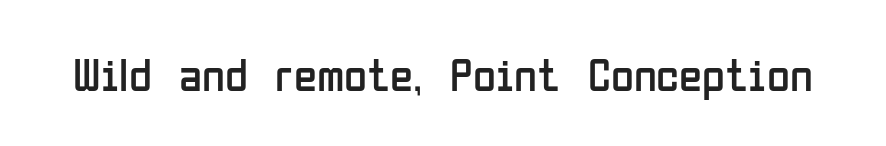
Q: Is the text bold? A: No.
Q: Is the text italic (slanted)? A: No, it is upright.
Q: Is the typeface a serif or a sans-serif typeface? A: Sans-serif.
Q: Is the text underlined? A: No.
Q: Is the spacing between letters normal or unusually wide? A: Normal.
Q: Width (condensed, normal, or wide)? A: Condensed.
Q: Stroke contrast? A: Low.
Q: x-height? A: Medium.
Q: Monospaced? A: No.
